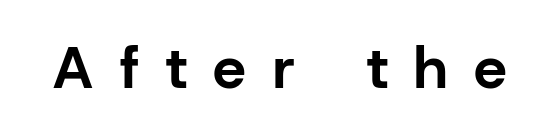
The image shows 59 px bold sans-serif type, upright; set unusually wide letter spacing (+0.45 em), not underlined; low stroke contrast and a medium x-height.
